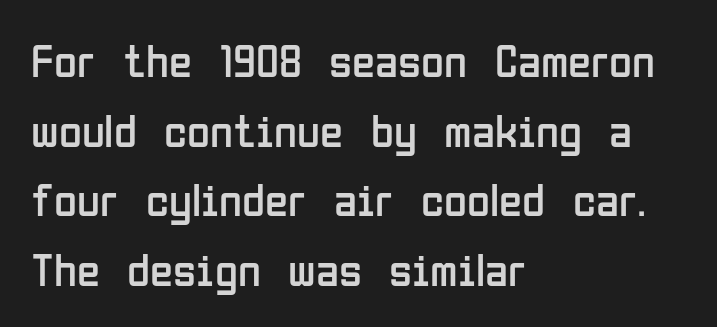
Q: Is the text bold? A: No.
Q: Is the text italic (slanted)? A: No, it is upright.
Q: Is the typeface a serif or a sans-serif typeface? A: Sans-serif.
Q: Is the text underlined? A: No.
Q: How is the paragraph aligned? A: Left-aligned.
Q: Is the spacing between letters normal or unusually wide? A: Normal.
Q: Is the spacing between lines tight, normal or loose? A: Normal.
Q: Width (condensed, normal, or wide)? A: Condensed.
Q: Stroke contrast? A: Low.
Q: x-height? A: Medium.
Q: Monospaced? A: No.
